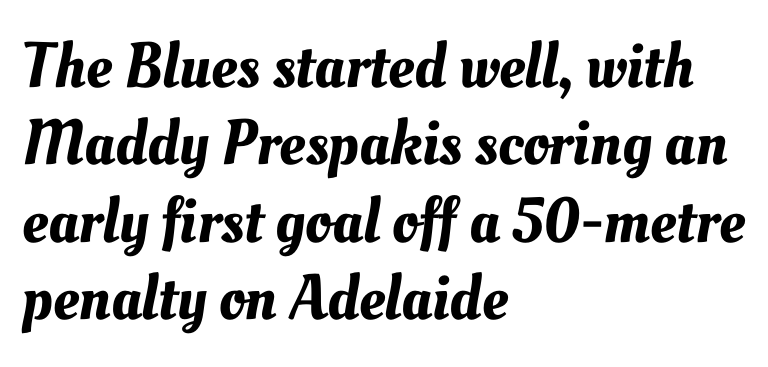
Q: Is the text underlined? A: No.
Q: How is the paragraph aligned? A: Left-aligned.
Q: Is the spacing between letters normal or unusually wide? A: Normal.
Q: Width (condensed, normal, or wide)? A: Normal.
Q: Stroke contrast? A: Medium.
Q: x-height? A: Small.
Q: Monospaced? A: No.
